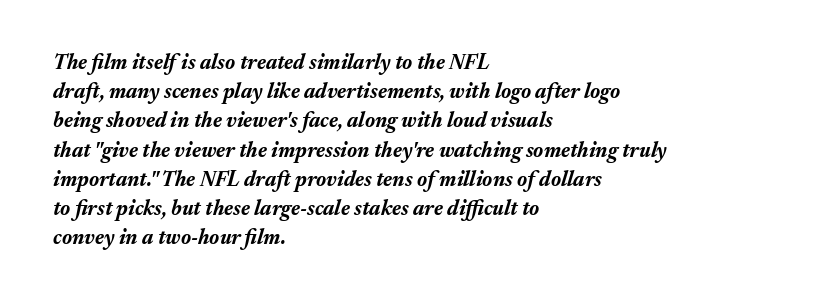
{"italic": "yes", "lean": "right", "slant_degrees": 17, "bold": "yes", "underline": "no", "align": "left", "line_spacing": "normal", "line_spacing_ratio": 1.39, "letter_spacing": "normal", "letter_spacing_em": 0.0, "glyph_px": 21}
